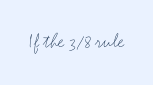
The image shows 22 px text type; set normal letter spacing, not underlined.
